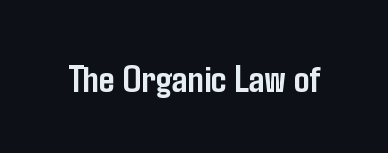
Style check: upright. Think of a printed novel: that variable character pitch is what you see here. A sans-serif font was chosen for this passage. Caption: standard tracking, unaltered. Lines of text with bare space underneath.
